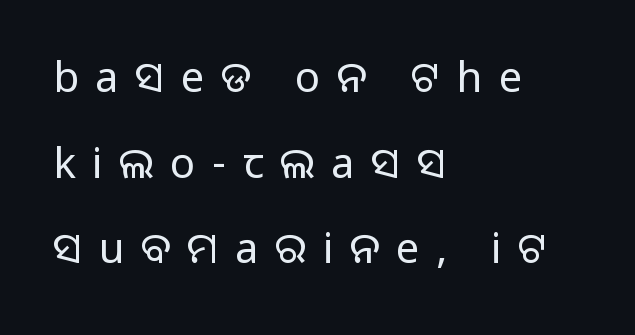
Q: Is the text bold? A: No.
Q: Is the text italic (slanted)? A: No, it is upright.
Q: Is the typeface a serif or a sans-serif typeface? A: Sans-serif.
Q: Is the text underlined? A: No.
Q: How is the paragraph aligned? A: Left-aligned.
Q: Is the spacing between letters normal or unusually wide? A: Unusually wide.
Q: Is the spacing between lines tight, normal or loose? A: Loose.
Q: Width (condensed, normal, or wide)? A: Normal.
Q: Stroke contrast? A: Low.
Q: x-height? A: Large.
Q: Monospaced? A: No.
